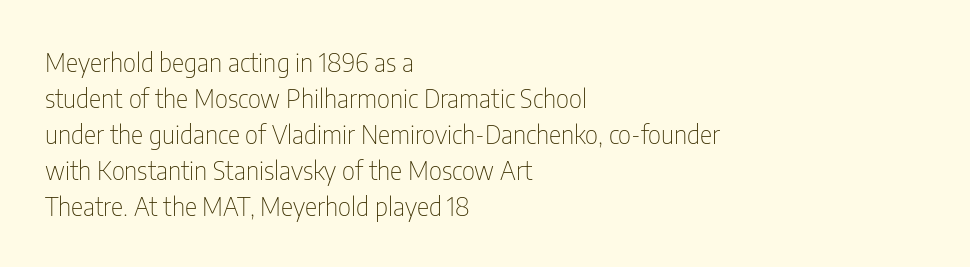
Q: Is the text bold? A: No.
Q: Is the text italic (slanted)? A: No, it is upright.
Q: Is the text underlined? A: No.
Q: How is the paragraph aligned? A: Left-aligned.
Q: Is the spacing between letters normal or unusually wide? A: Normal.
Q: Is the spacing between lines tight, normal or loose? A: Normal.
